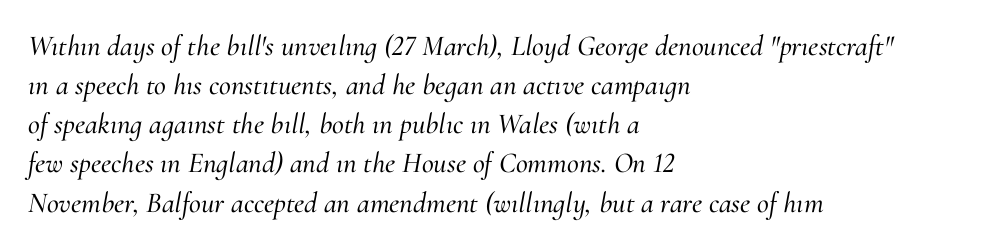
{"serif": "yes", "italic": "yes", "lean": "right", "slant_degrees": 10, "width": "normal", "stroke_contrast": "medium", "x_height": "small", "monospaced": "no", "underline": "no", "align": "left", "line_spacing": "normal", "line_spacing_ratio": 1.35, "letter_spacing": "normal", "letter_spacing_em": 0.0, "glyph_px": 29}
